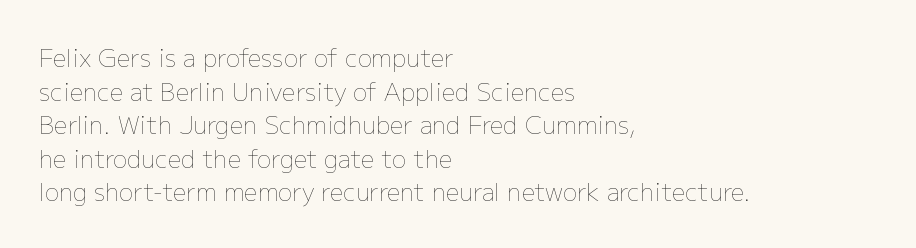
Does the copy run flush right? No — it runs flush left. Does extra space separate the letters? No, they use regular spacing. The letters look calm and open, with moderate or lighter stems. Beneath every word, the page is bare. Normally led — the rows are evenly, conventionally spaced.
